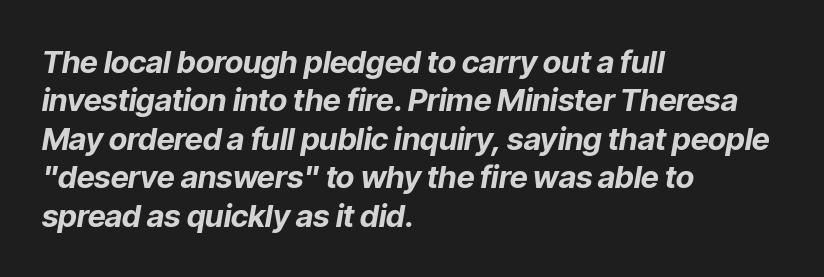
Q: Is the text bold? A: Yes.
Q: Is the text italic (slanted)? A: Yes, it leans right by about 9 degrees.
Q: Is the text underlined? A: No.
Q: How is the paragraph aligned? A: Left-aligned.
Q: Is the spacing between letters normal or unusually wide? A: Normal.
Q: Width (condensed, normal, or wide)? A: Normal.
Q: Stroke contrast? A: Low.
Q: x-height? A: Medium.
Q: Monospaced? A: No.
